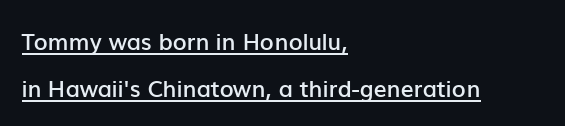
Q: Is the text bold? A: Semi-bold.
Q: Is the text italic (slanted)? A: No, it is upright.
Q: Is the text underlined? A: Yes.
Q: How is the paragraph aligned? A: Left-aligned.
Q: Is the spacing between letters normal or unusually wide? A: Normal.
Q: Is the spacing between lines tight, normal or loose? A: Loose.
